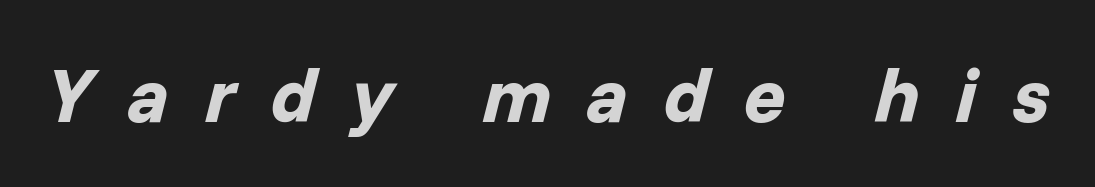
{"italic": "yes", "lean": "right", "slant_degrees": 14, "bold": "yes", "weight": "bold", "width": "normal", "stroke_contrast": "low", "x_height": "medium", "monospaced": "no", "underline": "no", "letter_spacing": "wide", "letter_spacing_em": 0.46, "glyph_px": 77}
